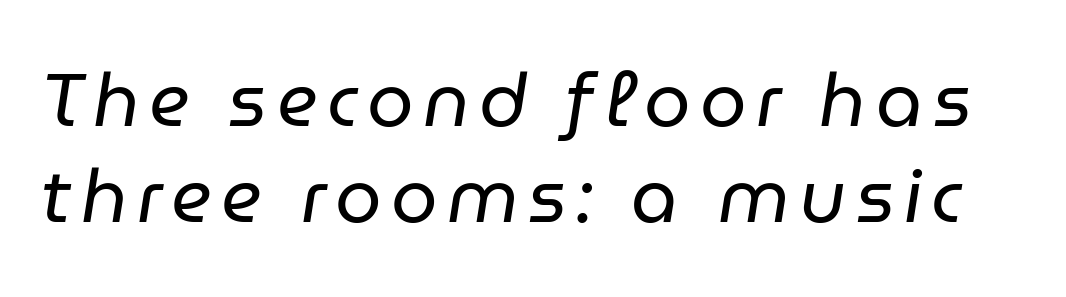
The image shows 74 px regular-weight type, italic (leaning right); set normal line spacing (1.3x), not underlined; low stroke contrast and a medium x-height.
